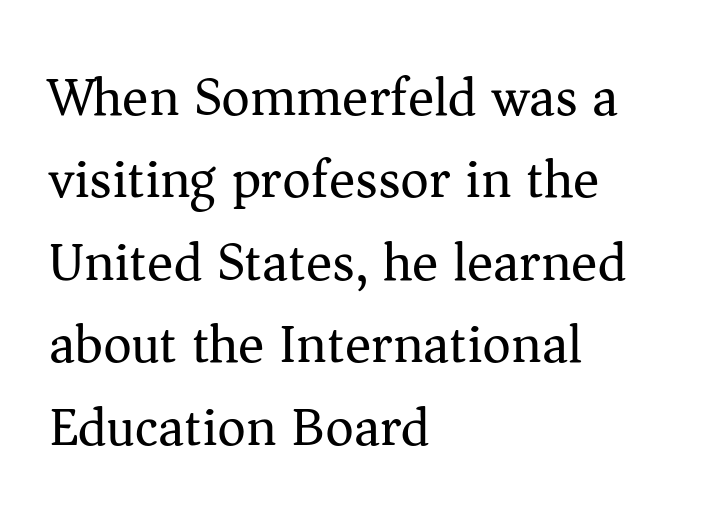
Q: Is the text bold? A: No.
Q: Is the text italic (slanted)? A: No, it is upright.
Q: Is the typeface a serif or a sans-serif typeface? A: Serif.
Q: Is the text underlined? A: No.
Q: How is the paragraph aligned? A: Left-aligned.
Q: Is the spacing between letters normal or unusually wide? A: Normal.
Q: Is the spacing between lines tight, normal or loose? A: Normal.
Q: Width (condensed, normal, or wide)? A: Normal.
Q: Stroke contrast? A: Medium.
Q: x-height? A: Medium.
Q: Monospaced? A: No.
